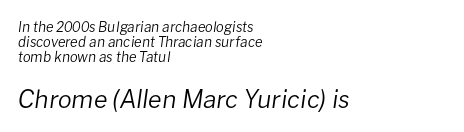
Q: Is the text bold? A: No.
Q: Is the text italic (slanted)? A: Yes, it leans right by about 8 degrees.
Q: Is the text underlined? A: No.
Q: How is the paragraph aligned? A: Left-aligned.
Q: Is the spacing between letters normal or unusually wide? A: Normal.
Q: Is the spacing between lines tight, normal or loose? A: Tight.
Q: Which block of text is set in a larger size, the first (top) or the second (bottom)? A: The second (bottom) one.
